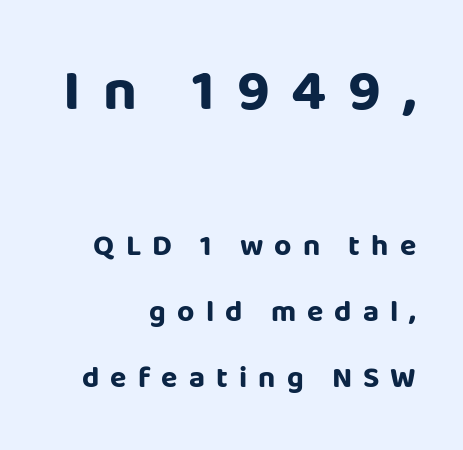
{"serif": "no", "italic": "no", "bold": "yes", "weight": "bold", "width": "normal", "stroke_contrast": "low", "x_height": "large", "monospaced": "no", "underline": "no", "align": "right", "line_spacing": "loose", "line_spacing_ratio": 2.19, "letter_spacing": "wide", "letter_spacing_em": 0.37, "larger_block": "first", "size_ratio": 1.97, "glyph_px": 59}
